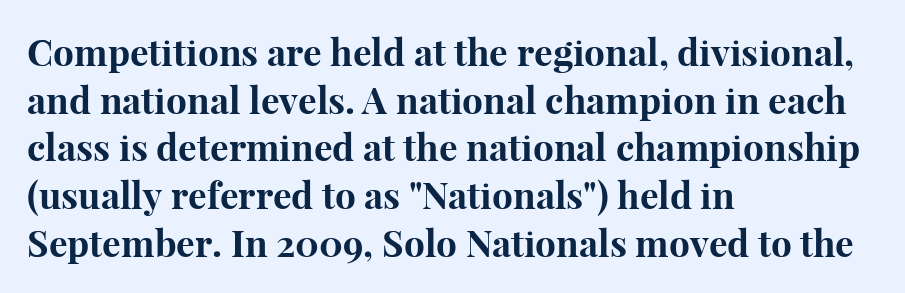
Q: Is the text bold? A: Yes.
Q: Is the text italic (slanted)? A: No, it is upright.
Q: Is the typeface a serif or a sans-serif typeface? A: Serif.
Q: Is the text underlined? A: No.
Q: How is the paragraph aligned? A: Left-aligned.
Q: Is the spacing between letters normal or unusually wide? A: Normal.
Q: Is the spacing between lines tight, normal or loose? A: Normal.
Q: Width (condensed, normal, or wide)? A: Normal.
Q: Stroke contrast? A: High.
Q: x-height? A: Medium.
Q: Monospaced? A: No.
